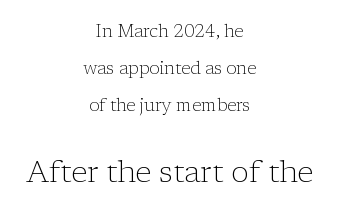
Look at the glyph heights: the lower group is clearly the bigger setting. Stroke terminals: seriffed. On a weight scale, this lands at 450 or below. This rendering uses center alignment, leaving both contours irregular but symmetric. Do the characters align in a grid? No, the font is proportional.
